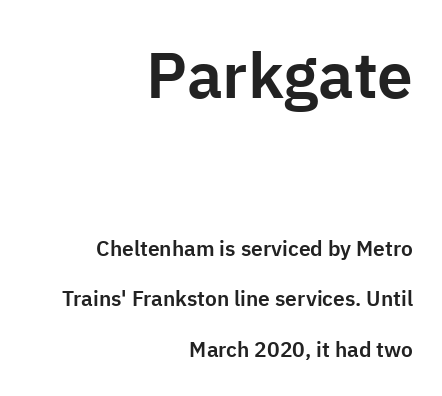
{"serif": "no", "italic": "no", "width": "normal", "stroke_contrast": "low", "x_height": "medium", "monospaced": "no", "underline": "no", "align": "right", "line_spacing": "loose", "line_spacing_ratio": 2.39, "letter_spacing": "normal", "letter_spacing_em": 0.0, "larger_block": "first", "size_ratio": 3.05, "glyph_px": 64}
